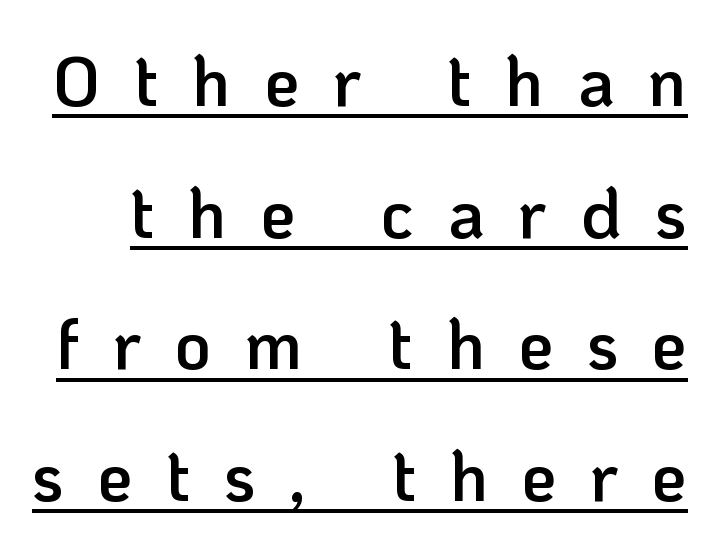
{"serif": "no", "italic": "no", "bold": "semi", "weight": "semibold", "width": "normal", "stroke_contrast": "low", "x_height": "medium", "monospaced": "no", "underline": "yes", "line_spacing_ratio": 1.88, "letter_spacing": "wide", "letter_spacing_em": 0.48, "glyph_px": 70}
